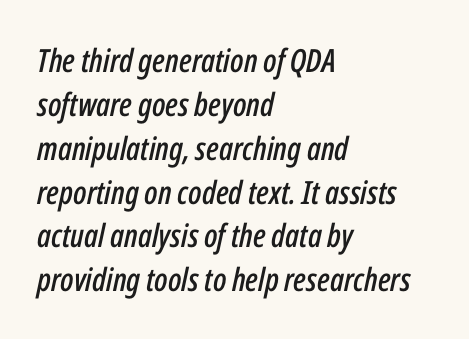
Here the glyphs are tracked normally, forming tight word shapes. Spacing verdict: proportional, widths tailored to each character. Short and long lines alike share a common starting point at left. This sample keeps an unexceptional amount of space between lines. You can tell it's italic because the verticals aren't actually vertical.
